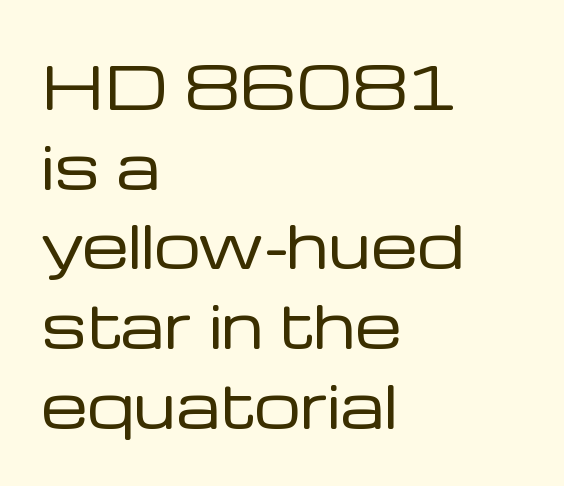
The image shows 59 px regular-weight sans-serif type, upright; set left-aligned, normal line spacing (1.35x), normal letter spacing, not underlined; low stroke contrast and a medium x-height.
